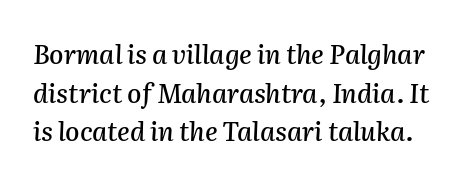
The image shows 26 px text type, italic (leaning right); set normal line spacing (1.49x), normal letter spacing, not underlined.
